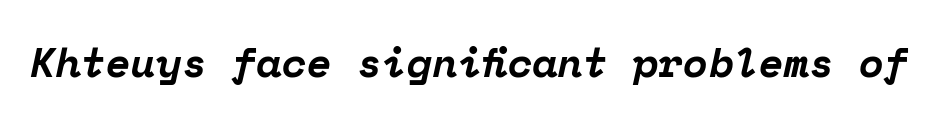
Q: Is the text bold? A: Yes.
Q: Is the text italic (slanted)? A: Yes, it leans right by about 12 degrees.
Q: Is the typeface a serif or a sans-serif typeface? A: Serif.
Q: Is the text underlined? A: No.
Q: Is the spacing between letters normal or unusually wide? A: Normal.
Q: Width (condensed, normal, or wide)? A: Normal.
Q: Stroke contrast? A: Low.
Q: x-height? A: Medium.
Q: Monospaced? A: Yes.
